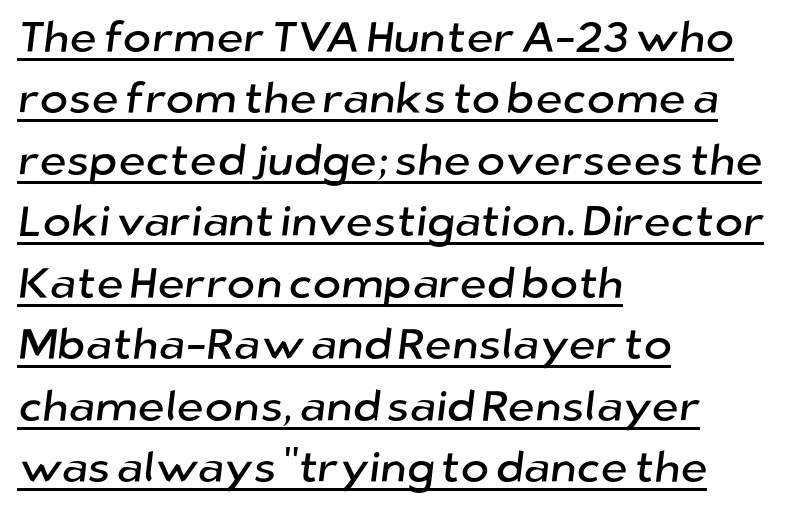
The image shows 43 px sans-serif type; set left-aligned, normal line spacing (1.43x), normal letter spacing, underlined; low stroke contrast and a medium x-height.
